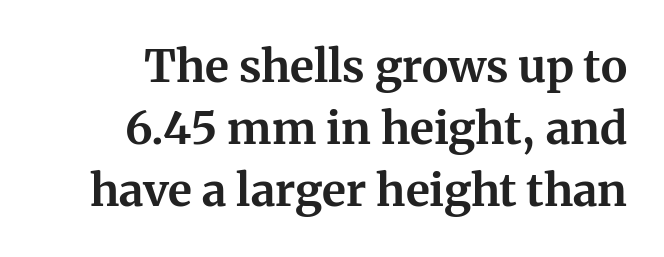
Q: Is the text bold? A: Yes.
Q: Is the text italic (slanted)? A: No, it is upright.
Q: Is the typeface a serif or a sans-serif typeface? A: Serif.
Q: Is the text underlined? A: No.
Q: Is the spacing between letters normal or unusually wide? A: Normal.
Q: Is the spacing between lines tight, normal or loose? A: Normal.
Q: Width (condensed, normal, or wide)? A: Normal.
Q: Stroke contrast? A: Medium.
Q: x-height? A: Medium.
Q: Monospaced? A: No.
